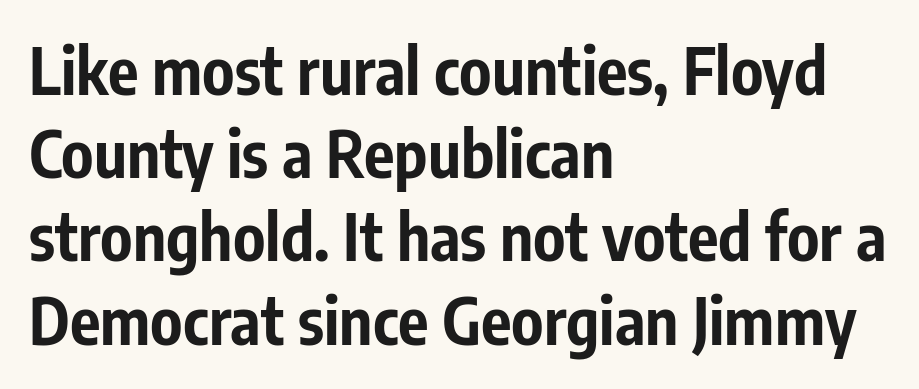
Note the varied advance widths — an 'i' is clearly narrower than an 'm'. You can tell it's not italic because the verticals are truly vertical. This rendering leaves character spacing at its baseline value. Leftover space on each line is placed entirely after the last word. Stroke terminals: plain, sans-serif.
